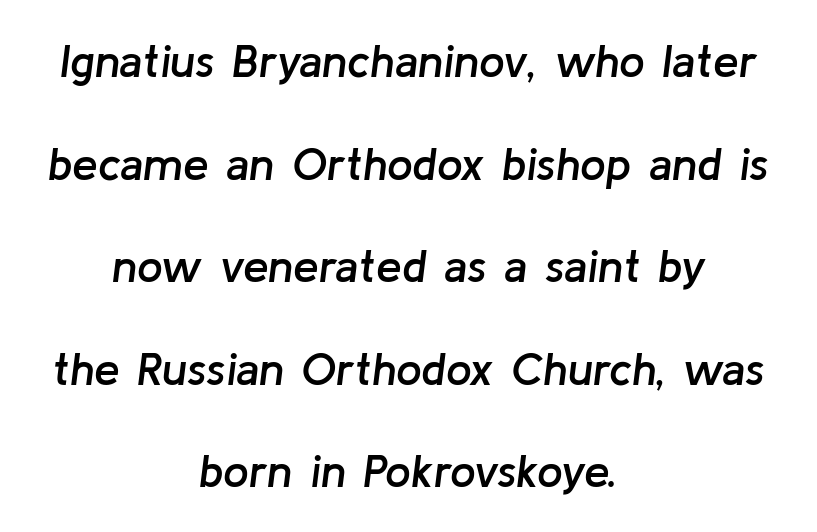
These lines were composed using italics. Semibold letterforms, between regular and bold. If you measured baseline to baseline, you'd find a long distance. A typesetter would call this proportional, since set widths differ per character.
